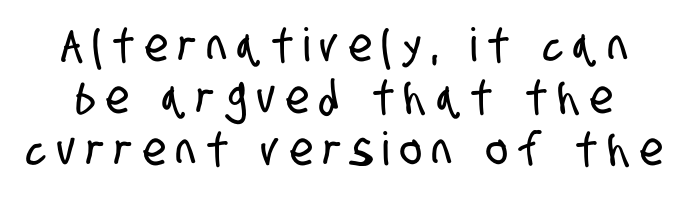
{"serif": "no", "width": "condensed", "stroke_contrast": "low", "x_height": "large", "monospaced": "no", "underline": "no", "line_spacing": "tight", "line_spacing_ratio": 1.13, "letter_spacing": "wide", "letter_spacing_em": 0.24, "glyph_px": 46}
